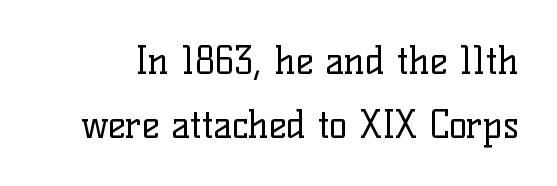
{"serif": "yes", "italic": "no", "bold": "no", "weight": "regular", "width": "normal", "stroke_contrast": "low", "x_height": "medium", "monospaced": "no", "underline": "no", "line_spacing_ratio": 1.72, "letter_spacing": "normal", "letter_spacing_em": 0.0, "glyph_px": 37}
